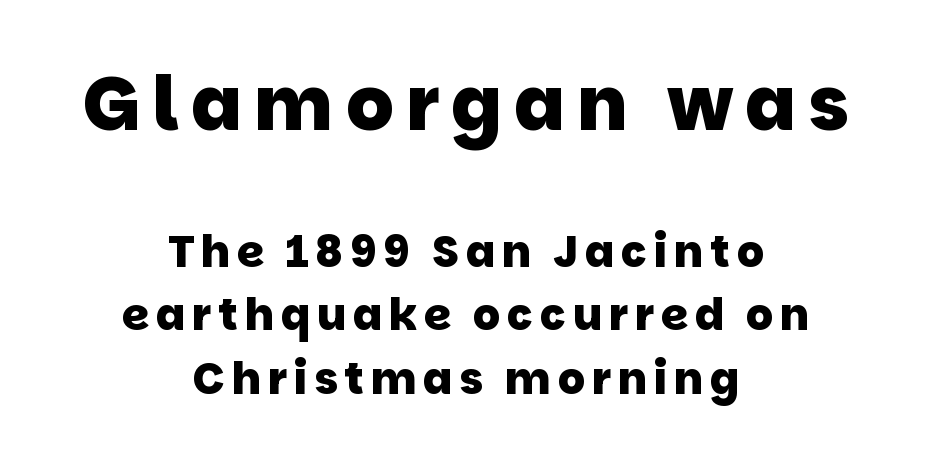
Character widths vary here, with narrow letters taking less room than wide ones. Strong, thick strokes mark this as bold type. Vertical spacing — default. The lines in this sample share a center point and differ in where they start and stop. This rendering employs a face without finishing strokes, i.e., a sans-serif.
